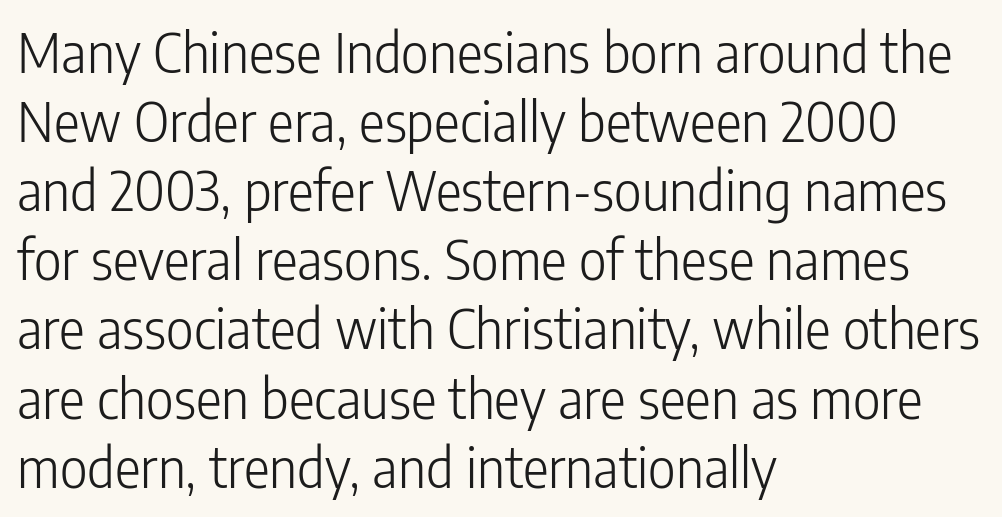
The baseline area is clear. The line-height multiplier appears to be the usual default. When letters stand straight like this, we call the style roman or upright. Observe the absence of serifs on each vertical stroke in this sample. Line beginnings align vertically; line endings do not. The type is set solid horizontally, with unmodified tracking.
